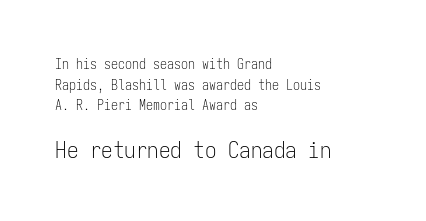
Each row of text sits above clean, open space. Vertically, the passage feels balanced, rows spaced as you'd expect. The characters are drawn with everyday or finer stroke widths. Posture: vertical. Does extra space separate the letters? No, they use regular spacing.
